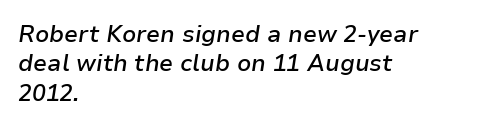
Every letter is mildly thick-stroked: semibold rather than bold. In terms of posture, this sample is oblique. The face used here is rendered with its standard letterfit. Teacher's note: observe the even left margin — that is flush-left alignment. Compared with typical paragraphs, the rows here are spaced about the same. Check under the words: just untouched page.
